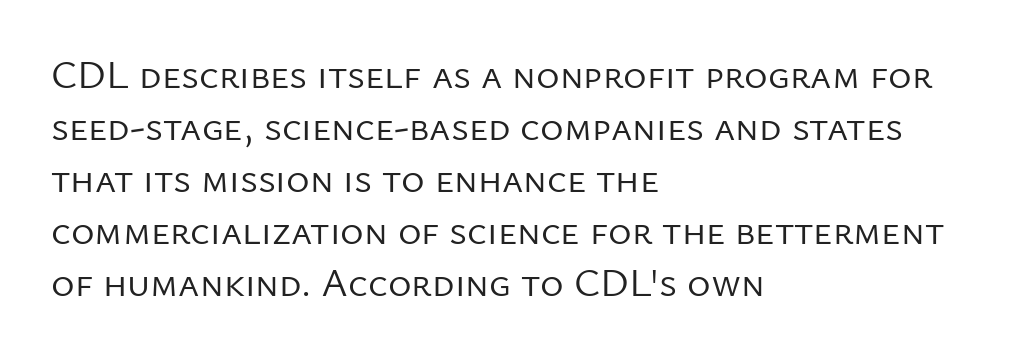
The lettering holds an erect, upright posture throughout. The rendering uses natural spacing where letterforms have individual widths. Notice how the passage keeps a crisp vertical edge on the left only. Students, observe: this is what conventionally led text looks like. The string is rendered with underlining switched off.
